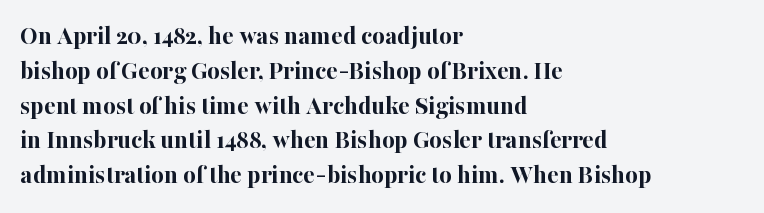
The image shows 27 px bold type, upright; set left-aligned, normal line spacing (1.29x), normal letter spacing, not underlined.
